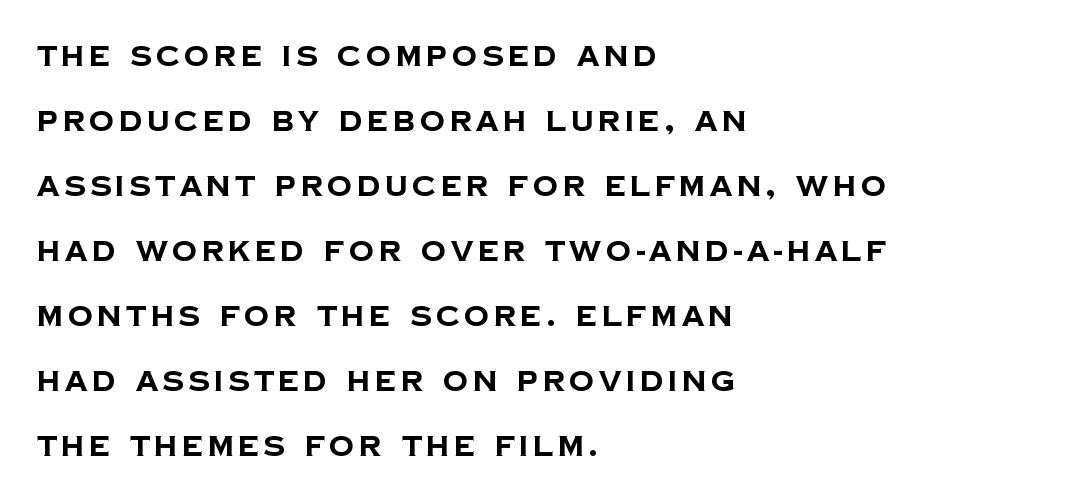
The zone under the glyphs is completely vacant. Classification — sans serif. Note the varied advance widths — an 'i' is clearly narrower than an 'm'. Does the copy run flush right? No — it runs flush left.
